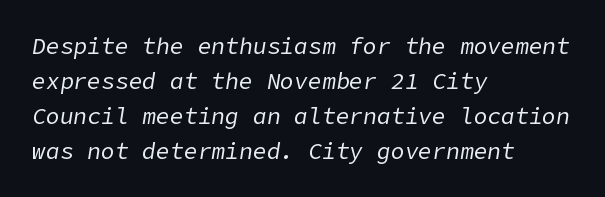
The lines in this sample share a left origin and differ only in where they stop. The specimen reads as italic at a glance. Ink coverage per letter is moderate at most. Glyph-to-glyph distance matches everyday printed text. Regarding leading, the lines here are spaced in the standard way.
